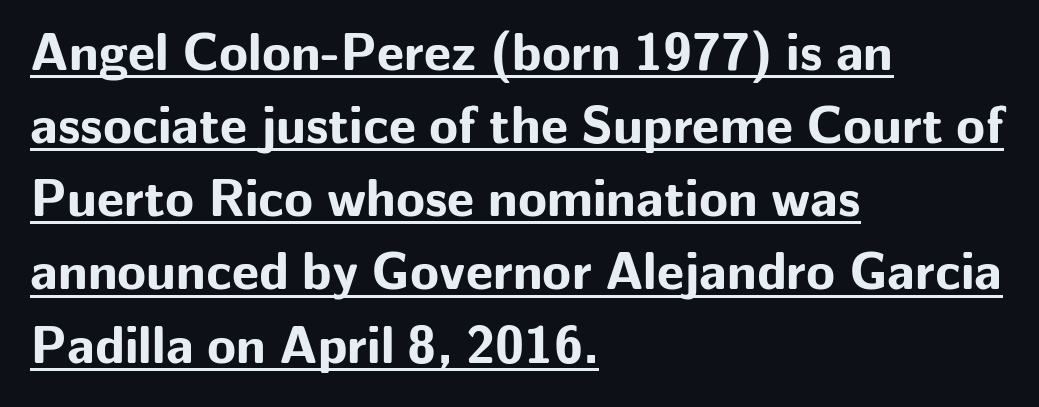
Q: Is the text bold? A: Yes.
Q: Is the text italic (slanted)? A: No, it is upright.
Q: Is the typeface a serif or a sans-serif typeface? A: Sans-serif.
Q: Is the text underlined? A: Yes.
Q: How is the paragraph aligned? A: Left-aligned.
Q: Is the spacing between letters normal or unusually wide? A: Normal.
Q: Is the spacing between lines tight, normal or loose? A: Normal.
Q: Width (condensed, normal, or wide)? A: Normal.
Q: Stroke contrast? A: Low.
Q: x-height? A: Medium.
Q: Monospaced? A: No.
